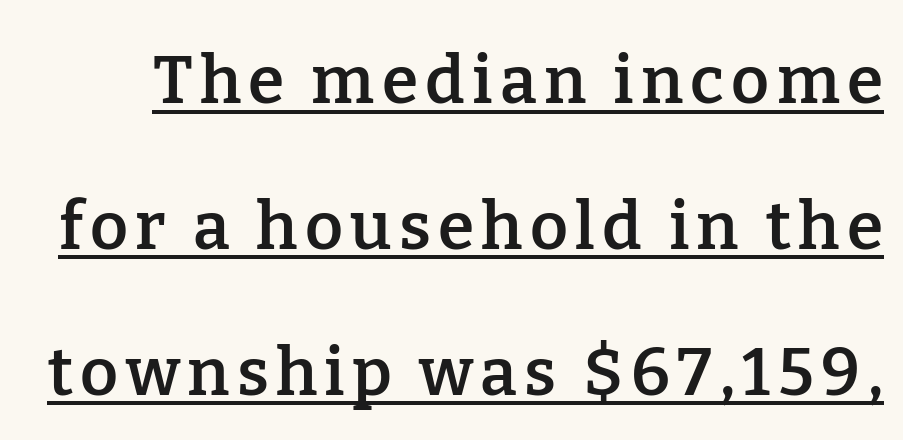
A great deal of white space separates one row of letters from the next. Compared with undecorated copy, this sample adds a rule below the words. Varying glyph widths throughout — classic text-font behaviour. This rendering employs a face with finishing strokes, i.e., a serif. The font's upright variant was chosen for this text.
